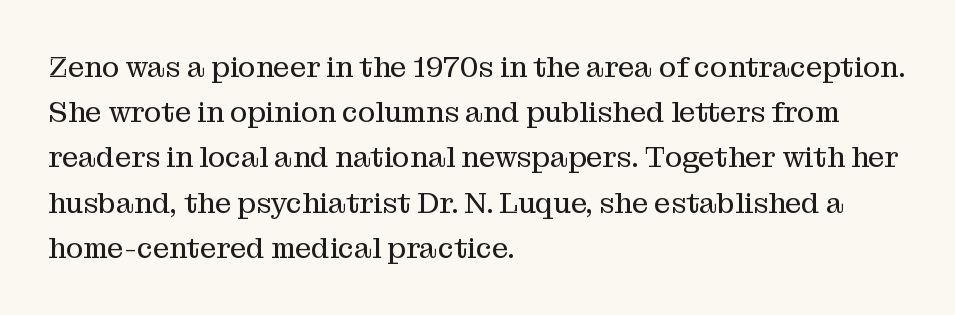
{"serif": "yes", "italic": "no", "bold": "no", "weight": "regular", "width": "normal", "stroke_contrast": "medium", "x_height": "medium", "monospaced": "no", "underline": "no", "align": "left", "line_spacing": "normal", "line_spacing_ratio": 1.56, "letter_spacing": "normal", "letter_spacing_em": 0.0, "glyph_px": 29}
